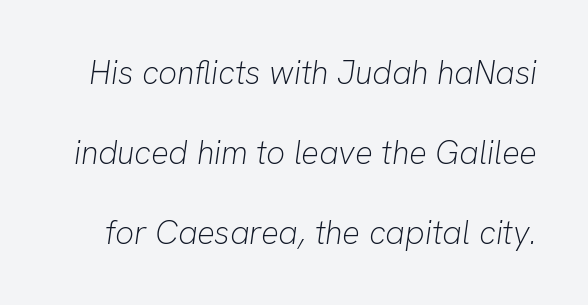
The image shows 33 px light type, italic (leaning right); set loose line spacing (2.42x), normal letter spacing, not underlined; low stroke contrast and a medium x-height.
